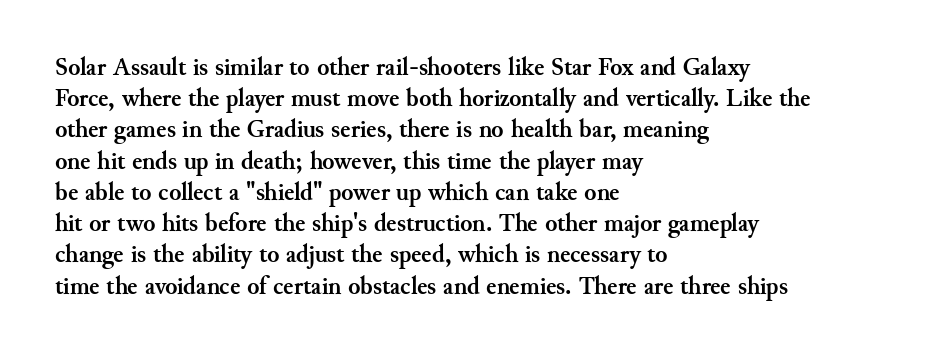
Q: Is the text bold? A: Yes.
Q: Is the text italic (slanted)? A: No, it is upright.
Q: Is the text underlined? A: No.
Q: How is the paragraph aligned? A: Left-aligned.
Q: Is the spacing between letters normal or unusually wide? A: Normal.
Q: Is the spacing between lines tight, normal or loose? A: Normal.
